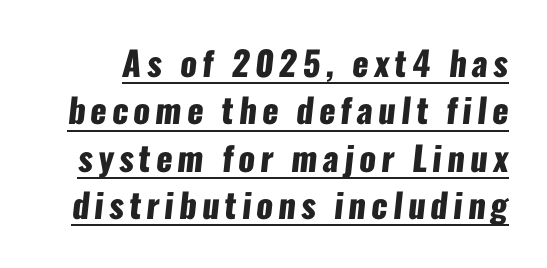
Q: Is the text bold? A: Yes.
Q: Is the typeface a serif or a sans-serif typeface? A: Sans-serif.
Q: Is the text underlined? A: Yes.
Q: Is the spacing between lines tight, normal or loose? A: Normal.
Q: Width (condensed, normal, or wide)? A: Condensed.
Q: Stroke contrast? A: Low.
Q: x-height? A: Medium.
Q: Monospaced? A: No.
